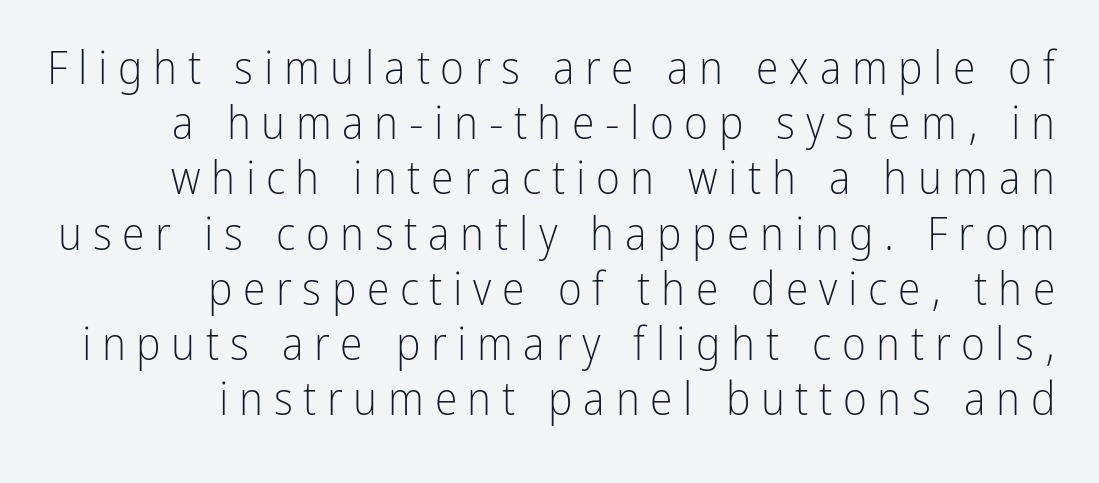
The image shows 46 px light, condensed sans-serif type, upright; set right-aligned, line spacing 1.2x, unusually wide letter spacing (+0.23 em), not underlined; low stroke contrast and a medium x-height.
